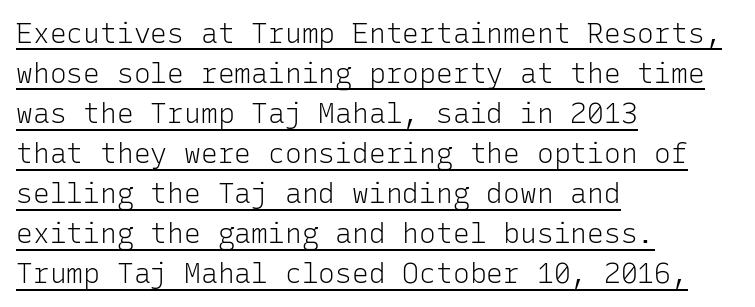
The compositor pushed each line to the left boundary. Nothing unusual about the tracking: characters are spaced as the font intends. A continuous stroke trails under the words, as in a hyperlink. Italic: no, the glyphs are upright roman. If you measured baseline to baseline, you'd find a middling distance. This sample has the even, mechanical cadence of fixed-width lettering.
